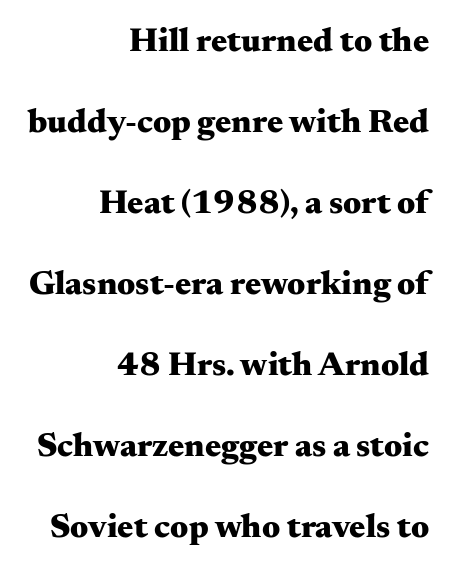
Q: Is the text bold? A: Yes.
Q: Is the text italic (slanted)? A: No, it is upright.
Q: Is the typeface a serif or a sans-serif typeface? A: Serif.
Q: Is the text underlined? A: No.
Q: How is the paragraph aligned? A: Right-aligned.
Q: Is the spacing between letters normal or unusually wide? A: Normal.
Q: Is the spacing between lines tight, normal or loose? A: Loose.
Q: Width (condensed, normal, or wide)? A: Wide.
Q: Stroke contrast? A: Medium.
Q: x-height? A: Small.
Q: Monospaced? A: No.
